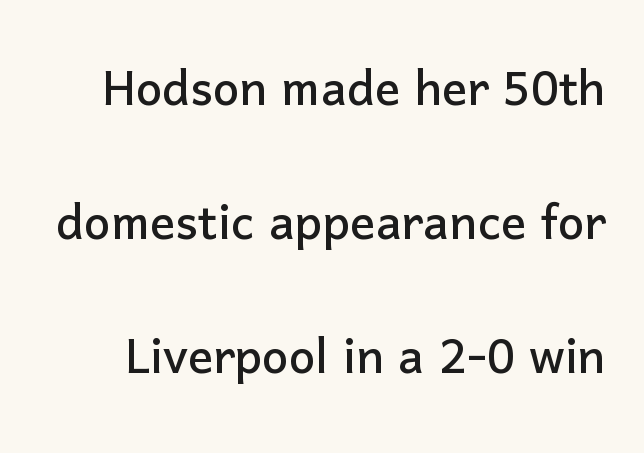
Q: Is the text italic (slanted)? A: No, it is upright.
Q: Is the typeface a serif or a sans-serif typeface? A: Sans-serif.
Q: Is the text underlined? A: No.
Q: Is the spacing between letters normal or unusually wide? A: Normal.
Q: Is the spacing between lines tight, normal or loose? A: Loose.
Q: Width (condensed, normal, or wide)? A: Normal.
Q: Stroke contrast? A: Low.
Q: x-height? A: Medium.
Q: Monospaced? A: No.
